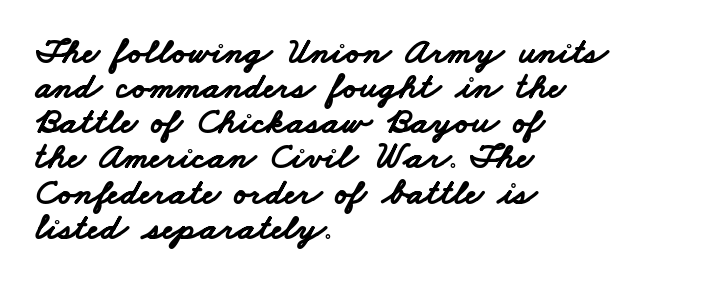
Q: Is the text bold? A: Yes.
Q: Is the typeface a serif or a sans-serif typeface? A: Sans-serif.
Q: Is the text underlined? A: No.
Q: How is the paragraph aligned? A: Left-aligned.
Q: Is the spacing between letters normal or unusually wide? A: Normal.
Q: Is the spacing between lines tight, normal or loose? A: Tight.
Q: Width (condensed, normal, or wide)? A: Wide.
Q: Stroke contrast? A: Low.
Q: x-height? A: Small.
Q: Monospaced? A: No.
